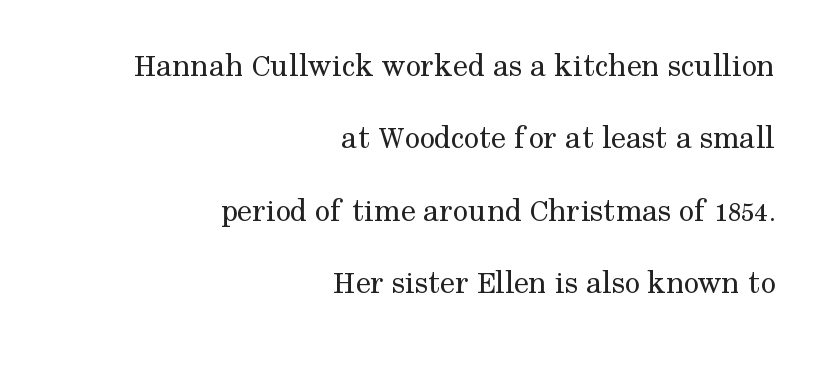
{"serif": "yes", "italic": "no", "bold": "no", "weight": "regular", "width": "normal", "stroke_contrast": "medium", "x_height": "medium", "monospaced": "no", "underline": "no", "align": "right", "line_spacing": "loose", "line_spacing_ratio": 2.19, "letter_spacing": "normal", "letter_spacing_em": 0.0, "glyph_px": 33}
